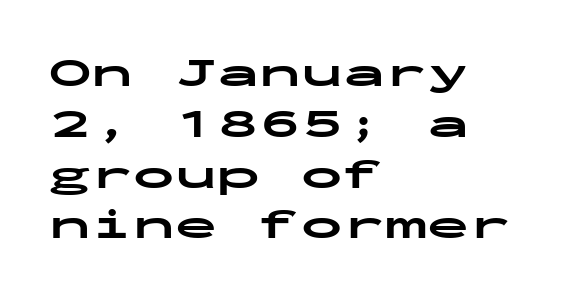
{"serif": "no", "italic": "no", "bold": "yes", "weight": "bold", "width": "wide", "stroke_contrast": "low", "x_height": "medium", "monospaced": "yes", "underline": "no", "align": "left", "line_spacing_ratio": 1.21, "letter_spacing": "normal", "letter_spacing_em": 0.0, "glyph_px": 42}
